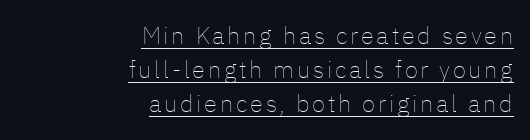
This is the regular roman posture of the typeface. The paragraph has a hard right edge and a soft left edge. Vertical stems look standard width or narrower in stroke. The sample's only ornament is a line tracing under the words.
